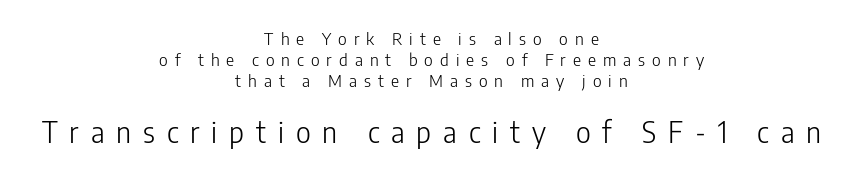
{"serif": "no", "italic": "no", "bold": "no", "weight": "light", "width": "condensed", "stroke_contrast": "low", "x_height": "medium", "monospaced": "no", "underline": "no", "align": "center", "line_spacing_ratio": 1.23, "letter_spacing": "wide", "letter_spacing_em": 0.41, "larger_block": "second", "size_ratio": 1.71, "glyph_px": 29}
